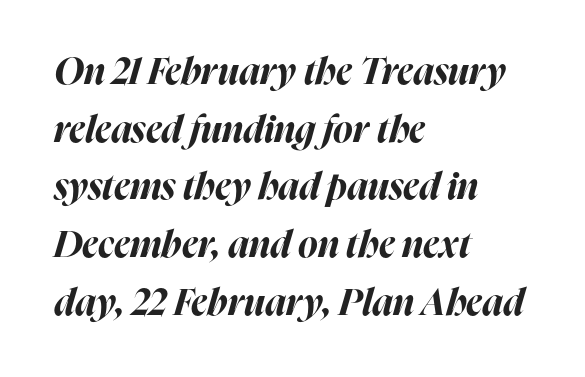
{"italic": "yes", "lean": "right", "slant_degrees": 16, "bold": "yes", "weight": "bold", "width": "normal", "stroke_contrast": "high", "x_height": "medium", "monospaced": "no", "underline": "no", "align": "left", "line_spacing": "normal", "line_spacing_ratio": 1.56, "letter_spacing": "normal", "letter_spacing_em": 0.0, "glyph_px": 37}
